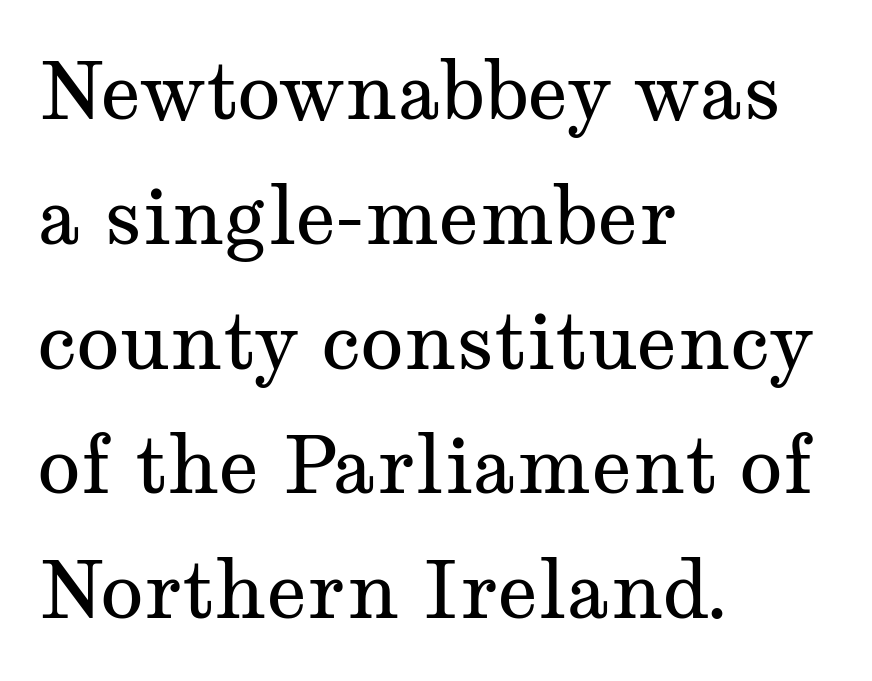
The specimen omits any rule beneath the text block's lines. Think standard paragraph weight, or any step lighter than that. Are there feet on the stems? There are — it's a serif. The vertical gap from one line to the next is medium. Standard letterfit; no display-style spreading of the glyphs. In terms of posture, this sample is upright.
